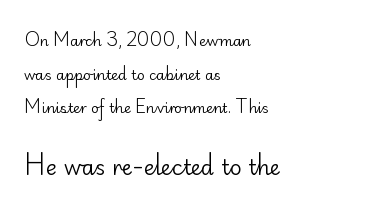
Q: Is the text bold? A: No.
Q: Is the text italic (slanted)? A: No, it is upright.
Q: Is the text underlined? A: No.
Q: How is the paragraph aligned? A: Left-aligned.
Q: Is the spacing between letters normal or unusually wide? A: Normal.
Q: Is the spacing between lines tight, normal or loose? A: Loose.
Q: Which block of text is set in a larger size, the first (top) or the second (bottom)? A: The second (bottom) one.
